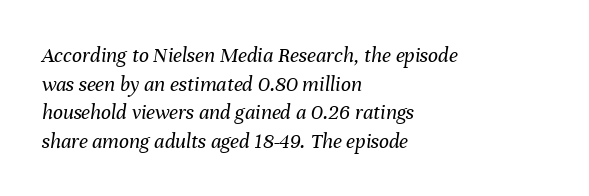
{"italic": "yes", "lean": "right", "slant_degrees": 8, "bold": "no", "underline": "no", "align": "left", "line_spacing": "normal", "line_spacing_ratio": 1.3, "letter_spacing": "normal", "letter_spacing_em": 0.0, "glyph_px": 22}
